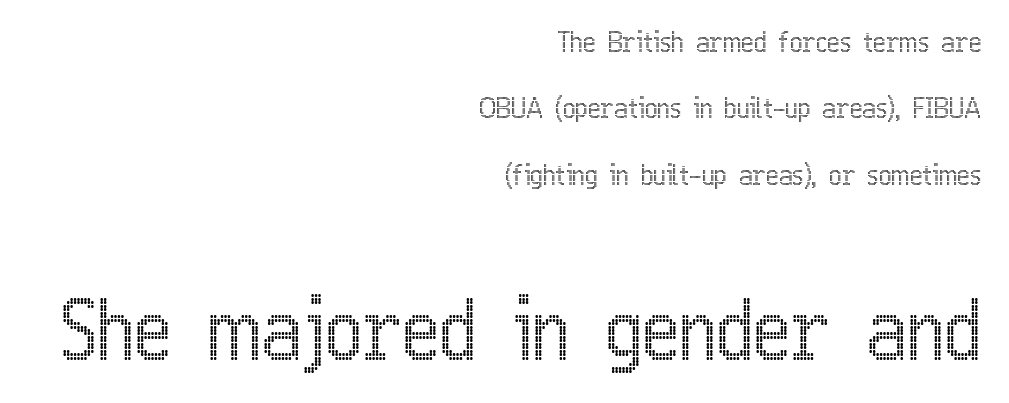
{"italic": "no", "width": "condensed", "x_height": "medium", "monospaced": "no", "underline": "no", "align": "right", "line_spacing": "loose", "line_spacing_ratio": 2.46, "letter_spacing": "normal", "letter_spacing_em": 0.0, "larger_block": "second", "size_ratio": 2.96, "glyph_px": 80}
